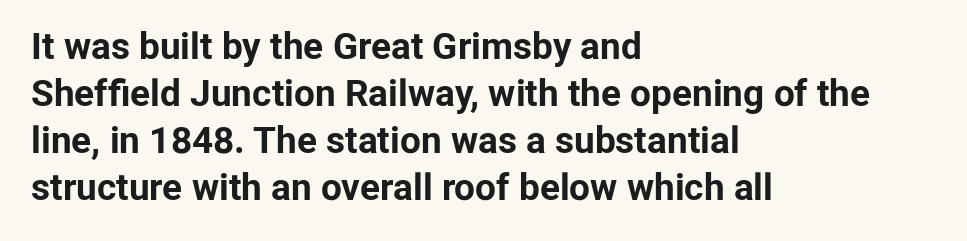
Looks like regular typesetting: each glyph gets only the width it needs. The type family on display is of the sans-serif kind. Quick note: not italic, upright. A normal amount of white space separates one row of letters from the next. The sample has been set heavy, in full bold.
